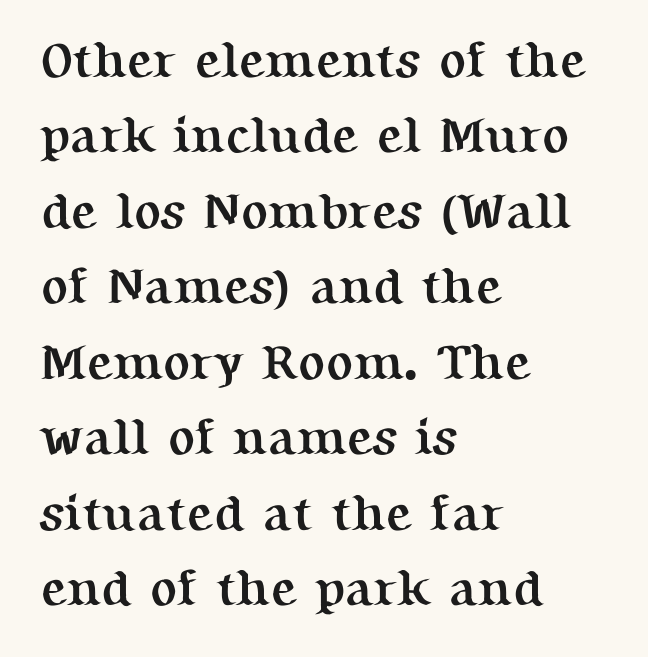
The image shows 50 px semibold serif type, upright; set left-aligned, normal line spacing (1.51x), normal letter spacing, not underlined; medium stroke contrast and a medium x-height.
